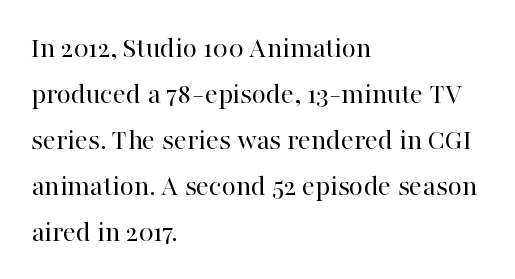
The image shows 29 px regular-weight serif type, upright; set left-aligned, normal line spacing (1.59x), normal letter spacing, not underlined; high stroke contrast and a medium x-height.
